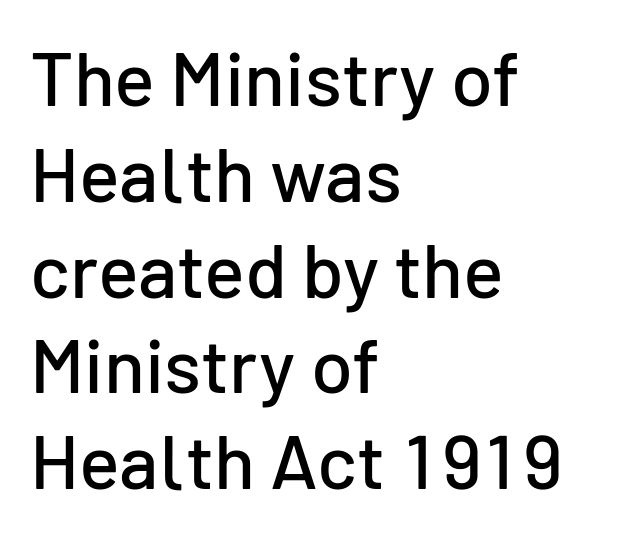
Q: Is the text italic (slanted)? A: No, it is upright.
Q: Is the typeface a serif or a sans-serif typeface? A: Sans-serif.
Q: Is the text underlined? A: No.
Q: How is the paragraph aligned? A: Left-aligned.
Q: Is the spacing between letters normal or unusually wide? A: Normal.
Q: Is the spacing between lines tight, normal or loose? A: Normal.
Q: Width (condensed, normal, or wide)? A: Normal.
Q: Stroke contrast? A: Low.
Q: x-height? A: Medium.
Q: Monospaced? A: No.
